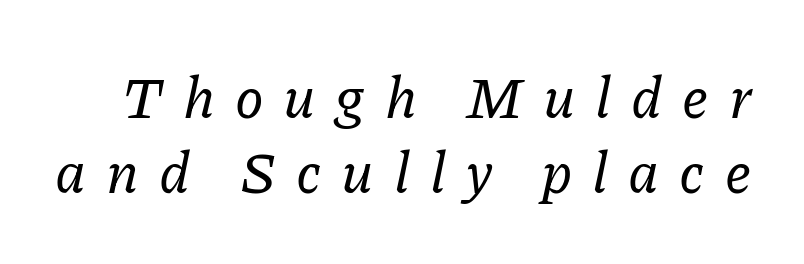
The image shows 58 px serif type, italic (leaning right); set normal line spacing (1.29x), unusually wide letter spacing (+0.34 em), not underlined; low stroke contrast and a medium x-height.
